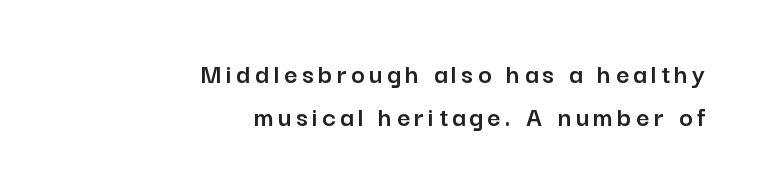
This sample keeps an unexceptional amount of space between lines. The space directly below the letters is spotless. Here the designer chose a conventional face with non-uniform glyph widths. Rendered with straight, roman letterforms. Horizontally, the lines are justified to the trailing edge only.
